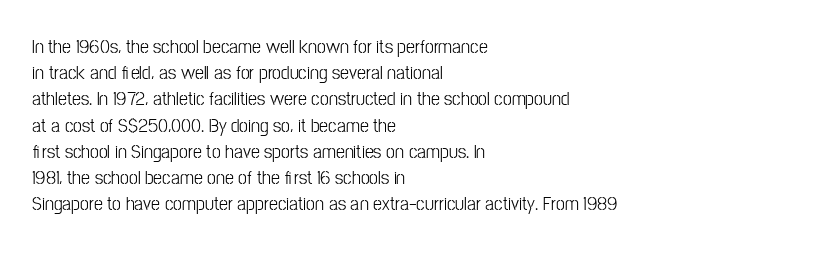
{"italic": "no", "bold": "no", "underline": "no", "align": "left", "line_spacing": "normal", "line_spacing_ratio": 1.31, "letter_spacing": "normal", "letter_spacing_em": 0.0, "glyph_px": 20}
